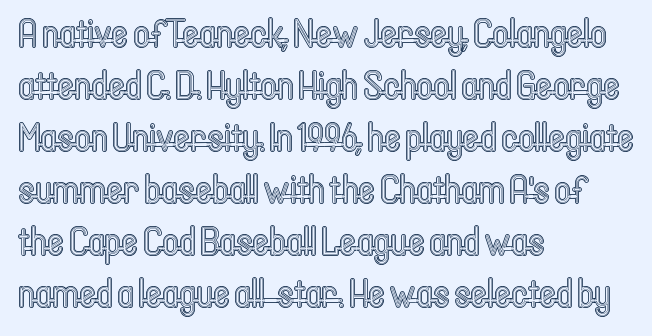
The image shows 40 px condensed type, upright; set left-aligned, normal line spacing (1.3x), normal letter spacing, not underlined; a medium x-height.
